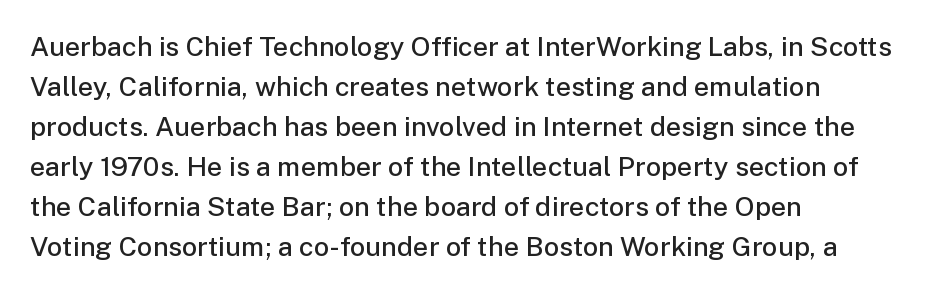
The image shows 27 px text type, upright; set left-aligned, normal line spacing (1.48x), normal letter spacing, not underlined.
